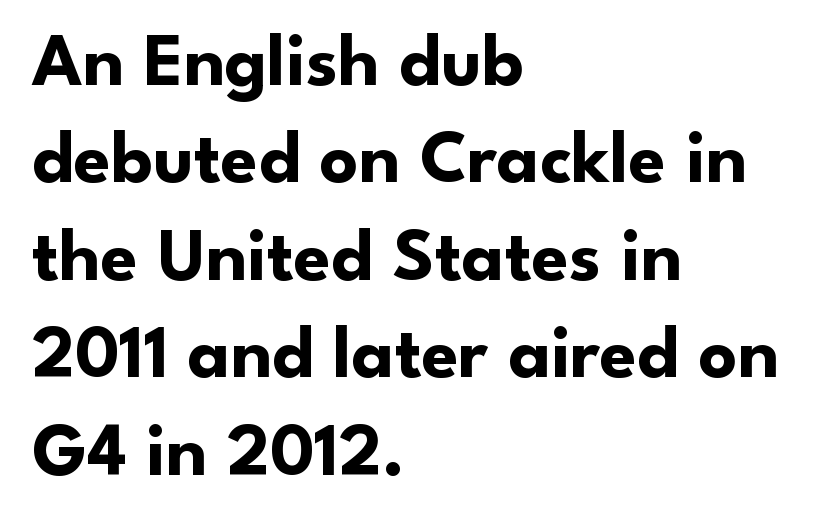
Q: Is the text bold? A: Yes.
Q: Is the text italic (slanted)? A: No, it is upright.
Q: Is the typeface a serif or a sans-serif typeface? A: Sans-serif.
Q: Is the text underlined? A: No.
Q: How is the paragraph aligned? A: Left-aligned.
Q: Is the spacing between letters normal or unusually wide? A: Normal.
Q: Is the spacing between lines tight, normal or loose? A: Normal.
Q: Width (condensed, normal, or wide)? A: Normal.
Q: Stroke contrast? A: Low.
Q: x-height? A: Small.
Q: Monospaced? A: No.
